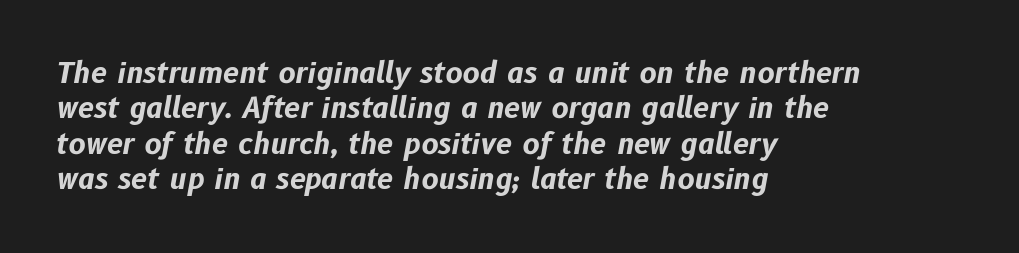
The string is rendered with underlining switched off. This sample is left-justified, so line endings fall wherever the words run out. Nothing unusual about the tracking: characters are spaced as the font intends. Notice how thick the strokes are: this is what a full bold looks like. Emphasis-style slanted type is in use. The letters advance in unequal steps, a hallmark of proportional type.
